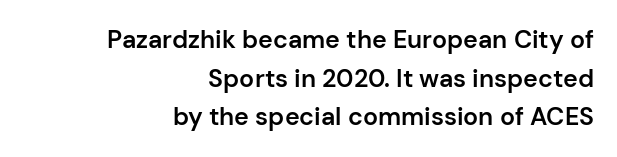
A roman cut, with each character standing at attention. A bare baseline throughout the passage. Stems and bowls a touch heavier than normal — semibold. Right-aligned paragraph, ragged on the left. A typesetter would call this leading conventional body-copy spacing.
